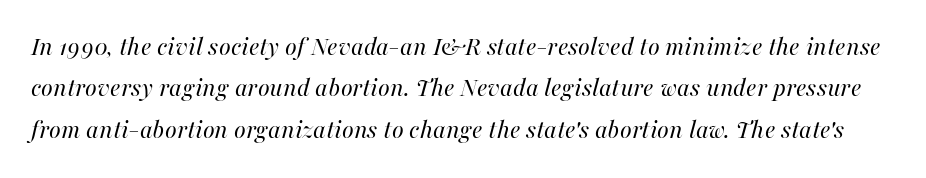
The image shows 27 px text type, italic (leaning right); set normal line spacing (1.53x), normal letter spacing, not underlined.
